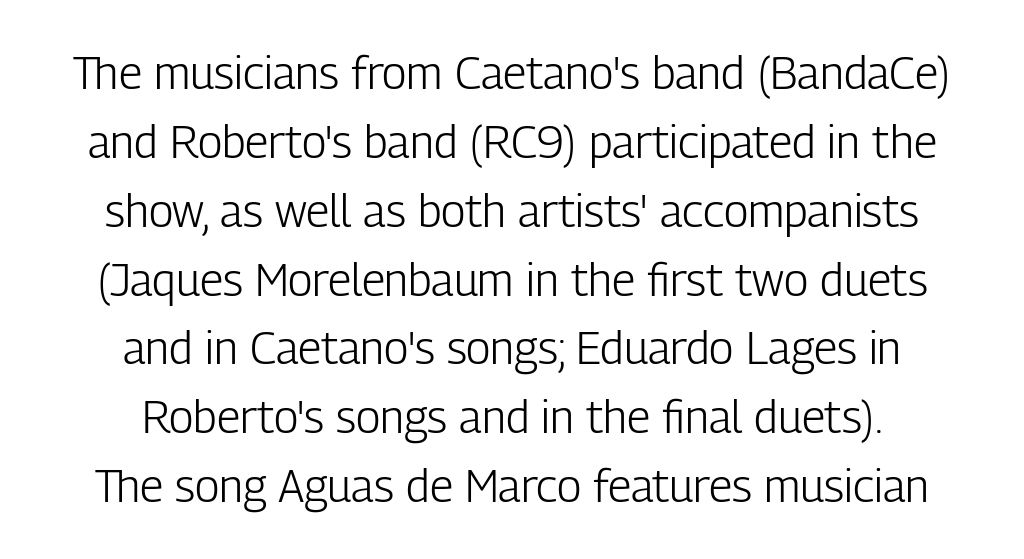
The words here are not underlined. Posture: straight, roman, zero tilt. The weight tops out at a normal text grade. Line spacing here is normal. These lines are rendered in a variable-pitch font.
